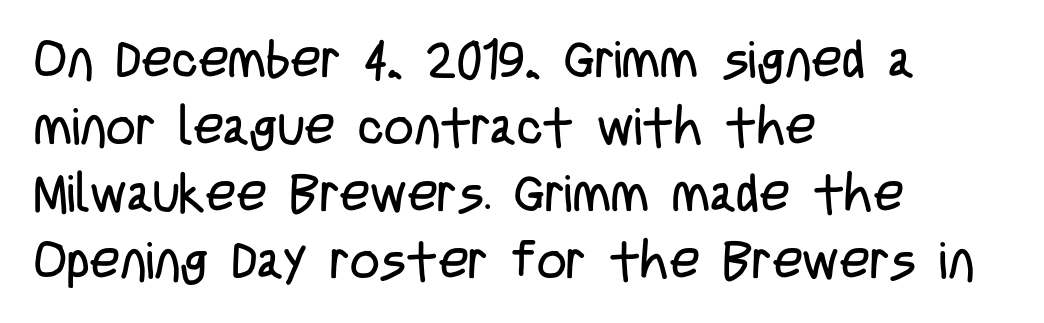
The image shows 52 px regular-weight, condensed sans-serif type, upright; set left-aligned, normal line spacing (1.29x), normal letter spacing, not underlined; low stroke contrast and a large x-height.
